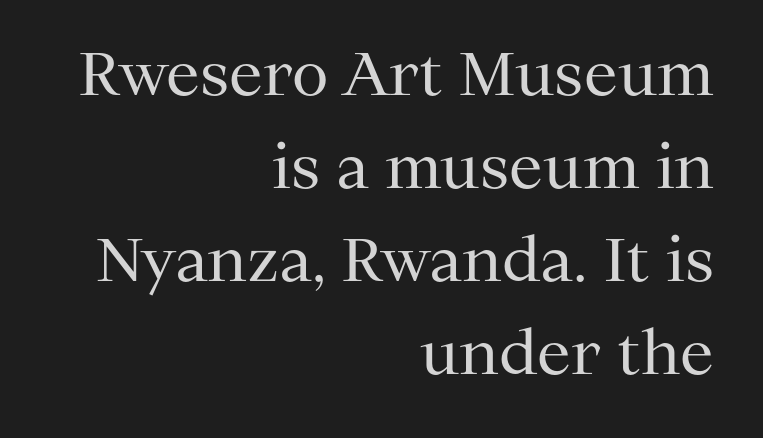
Q: Is the text bold? A: No.
Q: Is the text italic (slanted)? A: No, it is upright.
Q: Is the typeface a serif or a sans-serif typeface? A: Serif.
Q: Is the text underlined? A: No.
Q: How is the paragraph aligned? A: Right-aligned.
Q: Is the spacing between letters normal or unusually wide? A: Normal.
Q: Is the spacing between lines tight, normal or loose? A: Normal.
Q: Width (condensed, normal, or wide)? A: Normal.
Q: Stroke contrast? A: Medium.
Q: x-height? A: Medium.
Q: Monospaced? A: No.
